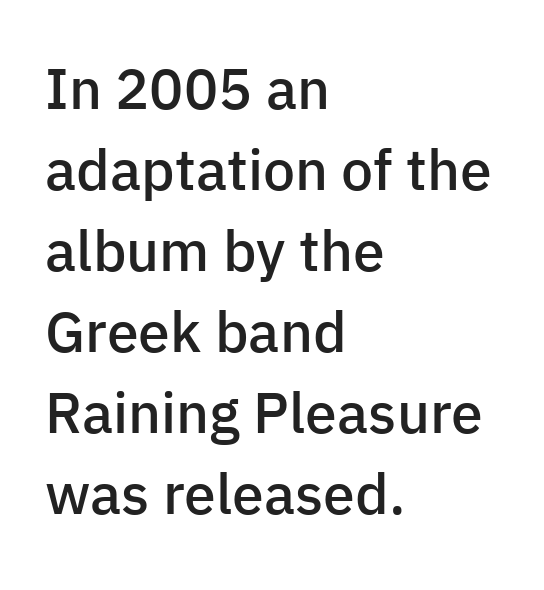
Q: Is the text bold? A: Semi-bold.
Q: Is the text italic (slanted)? A: No, it is upright.
Q: Is the typeface a serif or a sans-serif typeface? A: Sans-serif.
Q: Is the text underlined? A: No.
Q: How is the paragraph aligned? A: Left-aligned.
Q: Is the spacing between letters normal or unusually wide? A: Normal.
Q: Is the spacing between lines tight, normal or loose? A: Normal.
Q: Width (condensed, normal, or wide)? A: Normal.
Q: Stroke contrast? A: Low.
Q: x-height? A: Medium.
Q: Monospaced? A: No.
